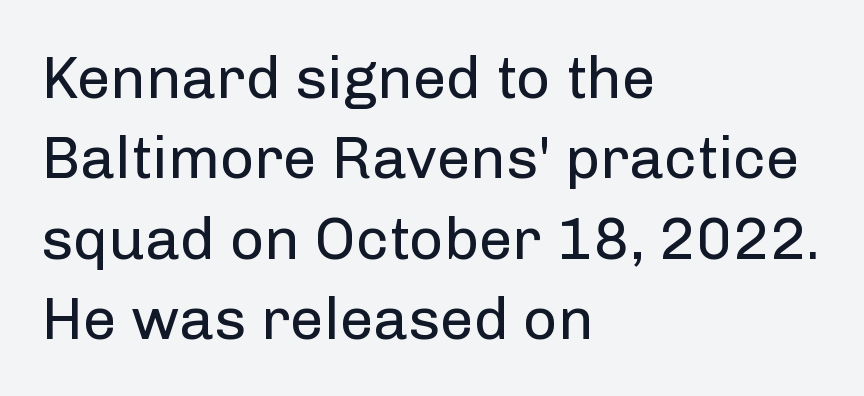
Is this a fixed-width face? No — the glyphs have proportional, varying widths. Does the copy run flush right? No — it runs flush left. The line-height multiplier appears to be the usual default. Rule under the text: the space is simply empty. In terms of letterspacing, this is plain default setting.
